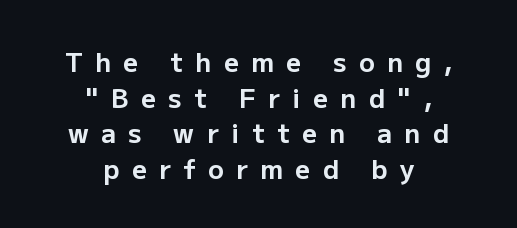
Q: Is the text bold? A: Yes.
Q: Is the text italic (slanted)? A: No, it is upright.
Q: Is the text underlined? A: No.
Q: How is the paragraph aligned? A: Centered.
Q: Is the spacing between letters normal or unusually wide? A: Unusually wide.
Q: Is the spacing between lines tight, normal or loose? A: Normal.
